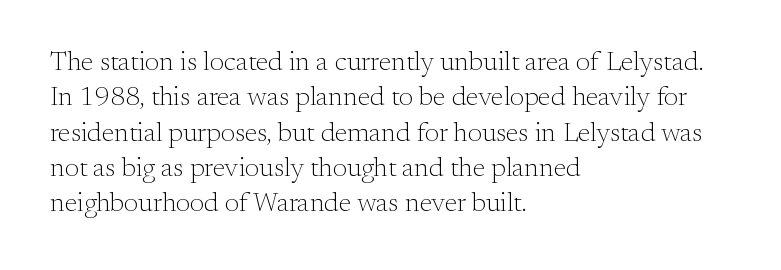
Q: Is the text bold? A: No.
Q: Is the text italic (slanted)? A: No, it is upright.
Q: Is the text underlined? A: No.
Q: How is the paragraph aligned? A: Left-aligned.
Q: Is the spacing between letters normal or unusually wide? A: Normal.
Q: Is the spacing between lines tight, normal or loose? A: Normal.
